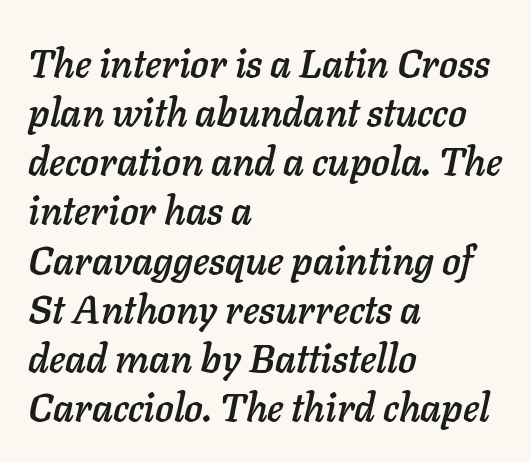
Q: Is the text italic (slanted)? A: Yes, it leans right by about 11 degrees.
Q: Is the text underlined? A: No.
Q: How is the paragraph aligned? A: Left-aligned.
Q: Is the spacing between letters normal or unusually wide? A: Normal.
Q: Is the spacing between lines tight, normal or loose? A: Normal.
Q: Width (condensed, normal, or wide)? A: Normal.
Q: Stroke contrast? A: Low.
Q: x-height? A: Medium.
Q: Monospaced? A: No.
